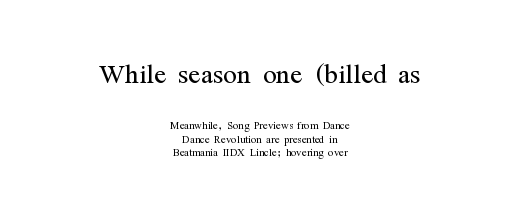
{"serif": "yes", "italic": "no", "bold": "no", "weight": "light", "width": "condensed", "stroke_contrast": "medium", "x_height": "medium", "monospaced": "no", "underline": "no", "align": "center", "line_spacing": "tight", "line_spacing_ratio": 0.96, "letter_spacing": "normal", "letter_spacing_em": 0.0, "larger_block": "first", "size_ratio": 2.57, "glyph_px": 36}
